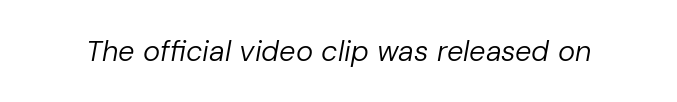
The image shows 29 px regular-weight type, italic (leaning right); set normal letter spacing, not underlined; low stroke contrast and a medium x-height.
